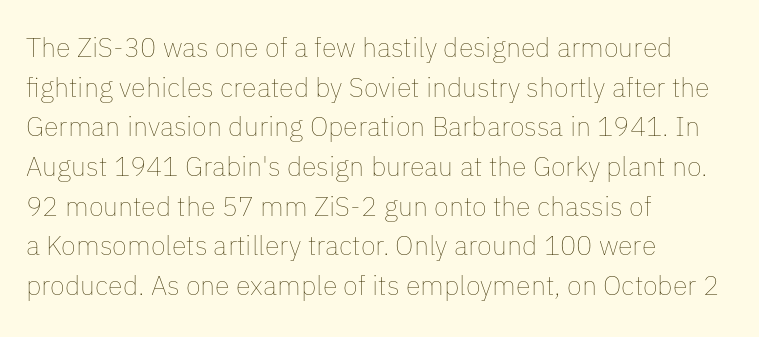
Notice how descenders clear the ascenders below comfortably — that's standard leading. Inter-character spacing is left at the font's built-in metrics. Bare-footed words on every line. The strokes are not fattened; the text isn't bold. A student would call this left alignment; a typographer would say flush left, rag right.
